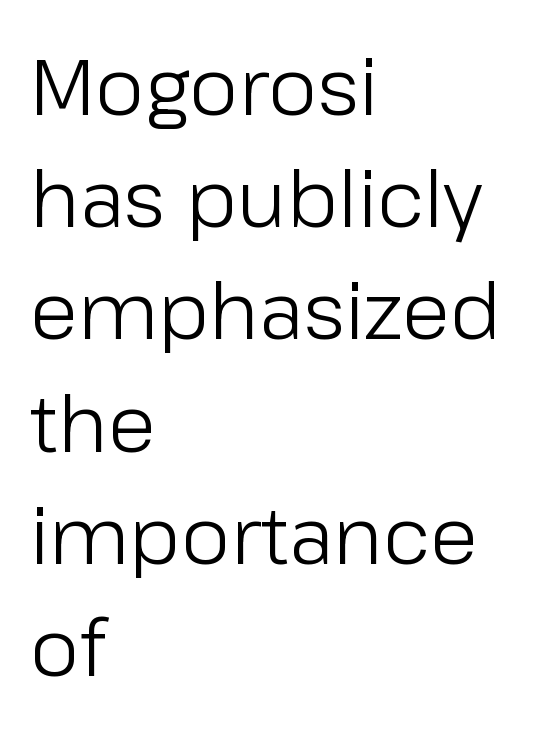
The image shows 79 px light sans-serif type, upright; set left-aligned, normal line spacing (1.42x), normal letter spacing, not underlined; low stroke contrast and a medium x-height.
